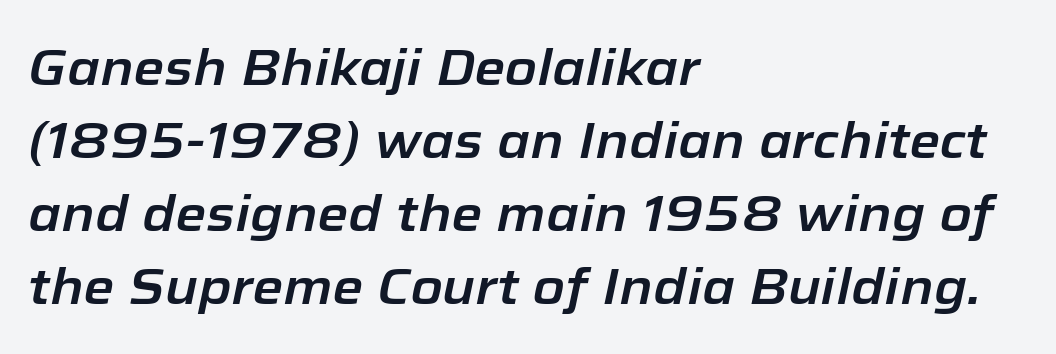
The image shows 50 px text type, italic (leaning right); set left-aligned, normal line spacing (1.46x), normal letter spacing, not underlined; low stroke contrast and a medium x-height.
